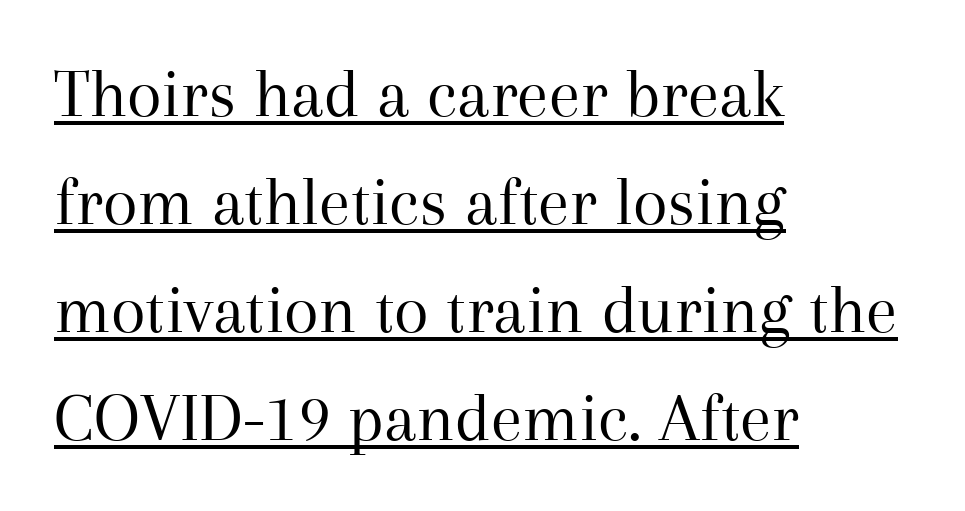
Horizontal alignment here is leftward, the default for most running prose. There is no visible air inserted between adjacent glyphs. The rendering uses the underline text-decoration. Small tapered or slab feet sit at the stroke ends, so this counts as serif.
